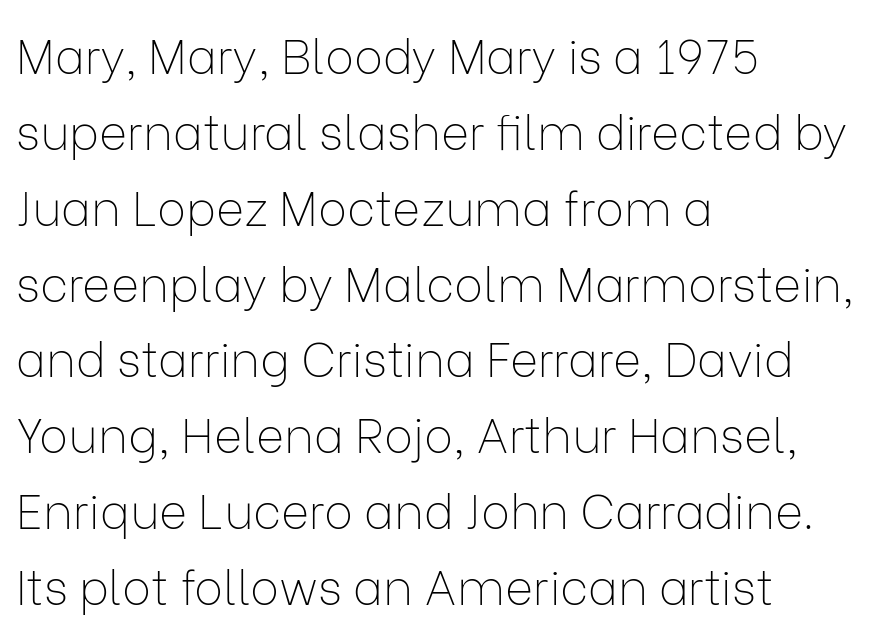
Is the type heavy? It reads as light-to-regular instead. The face used here is a sans, in the tradition of grotesques and geometrics. Short and long lines alike share a common starting point at left. Descenders are the only things crossing below the line. Look at the tracking — it's just the regular setting, nothing added. It's the straight-up-and-down kind of type.
